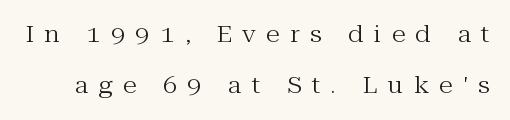
Q: Is the text bold? A: No.
Q: Is the text italic (slanted)? A: No, it is upright.
Q: Is the text underlined? A: No.
Q: Is the spacing between letters normal or unusually wide? A: Unusually wide.
Q: Is the spacing between lines tight, normal or loose? A: Loose.
